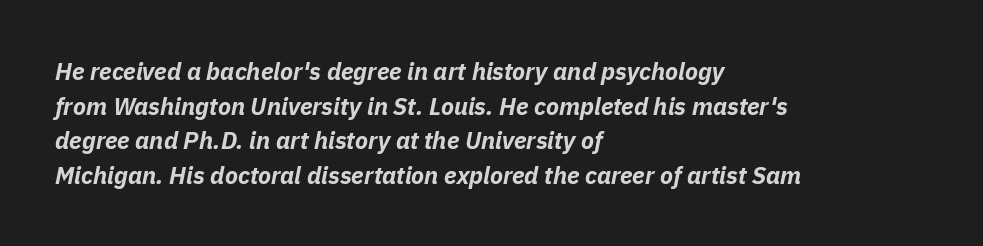
The vertical gap from one line to the next is medium. This sample uses plain, unmodified letter spacing. If you drew a line through each stem, it would be angled. The compositor pushed each line to the left boundary.
